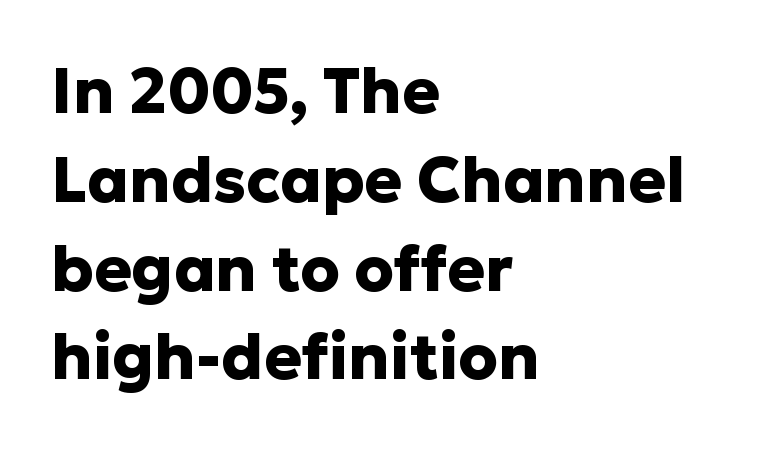
Q: Is the text bold? A: Yes.
Q: Is the text italic (slanted)? A: No, it is upright.
Q: Is the typeface a serif or a sans-serif typeface? A: Sans-serif.
Q: Is the text underlined? A: No.
Q: How is the paragraph aligned? A: Left-aligned.
Q: Is the spacing between letters normal or unusually wide? A: Normal.
Q: Is the spacing between lines tight, normal or loose? A: Normal.
Q: Width (condensed, normal, or wide)? A: Normal.
Q: Stroke contrast? A: Low.
Q: x-height? A: Medium.
Q: Monospaced? A: No.
